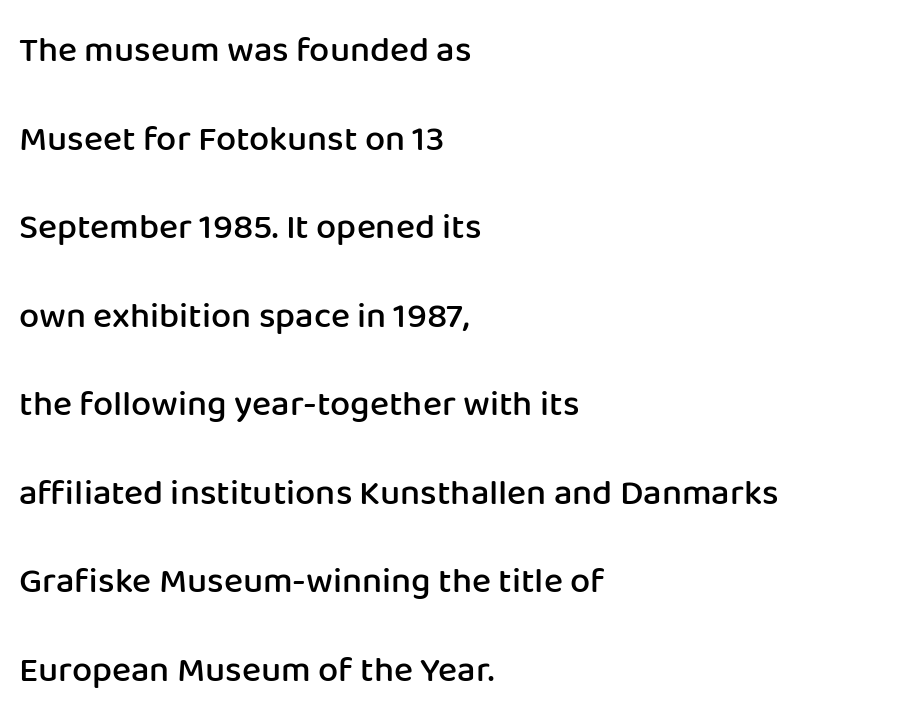
The passage shown is semibold, sitting just below true bold. Is there any slant? The stems are plumb. A bare baseline throughout the passage. Rows of type keep a wide berth in the vertical direction. The setting favours the left margin, as ordinary paragraphs usually do. Tracking value appears to be zero — textbook default spacing.
